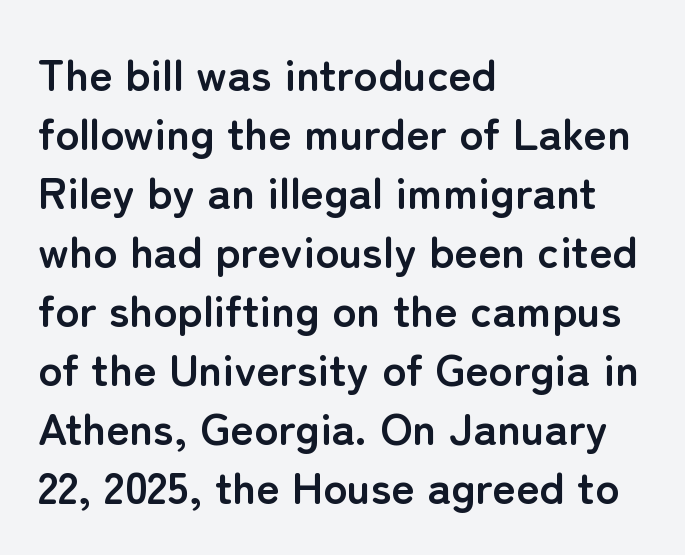
The image shows 45 px semibold sans-serif type, upright; set left-aligned, normal line spacing (1.31x), normal letter spacing, not underlined; low stroke contrast and a medium x-height.
